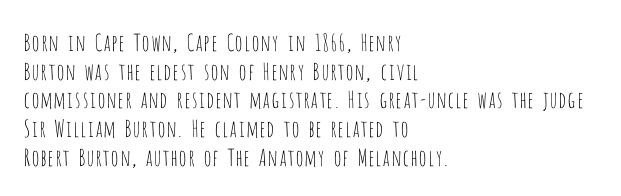
{"italic": "no", "bold": "no", "underline": "no", "align": "left", "line_spacing": "normal", "line_spacing_ratio": 1.25, "letter_spacing": "normal", "letter_spacing_em": 0.0, "glyph_px": 23}
